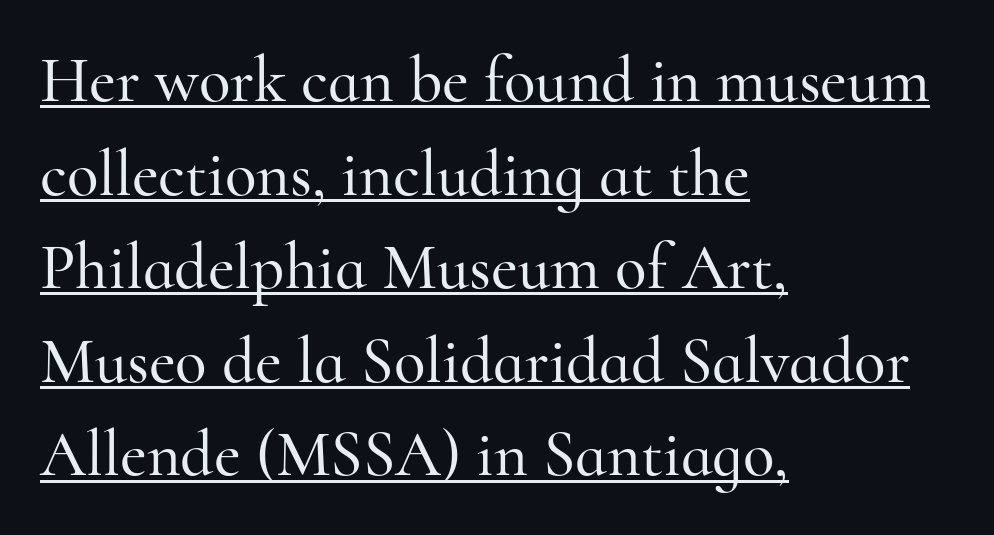
The image shows 65 px serif type, upright; set left-aligned, normal line spacing (1.44x), normal letter spacing, underlined; high stroke contrast and a small x-height.
